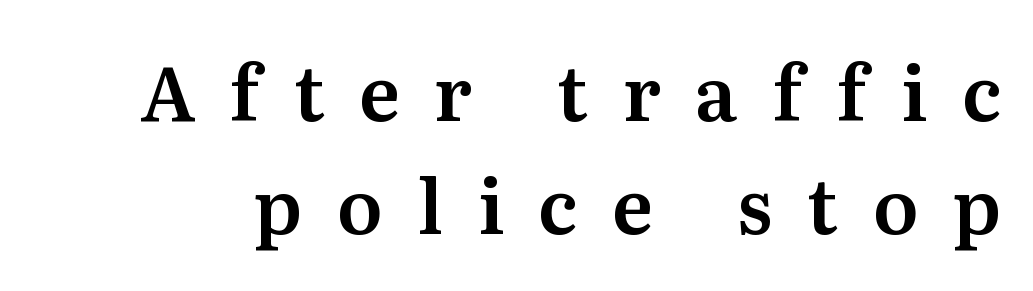
Q: Is the text italic (slanted)? A: No, it is upright.
Q: Is the typeface a serif or a sans-serif typeface? A: Serif.
Q: Is the text underlined? A: No.
Q: Is the spacing between letters normal or unusually wide? A: Unusually wide.
Q: Is the spacing between lines tight, normal or loose? A: Normal.
Q: Width (condensed, normal, or wide)? A: Normal.
Q: Stroke contrast? A: Medium.
Q: x-height? A: Medium.
Q: Monospaced? A: No.
